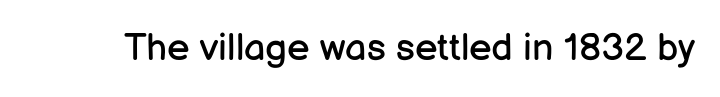
{"serif": "no", "italic": "no", "bold": "no", "weight": "regular", "width": "normal", "stroke_contrast": "low", "x_height": "medium", "monospaced": "no", "underline": "no", "letter_spacing": "normal", "letter_spacing_em": 0.0, "glyph_px": 38}
